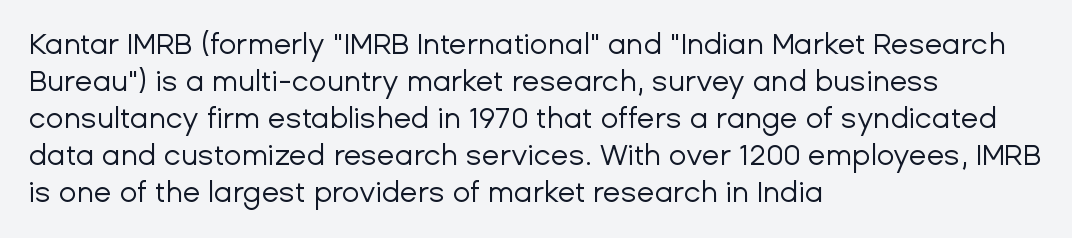
{"serif": "no", "italic": "no", "bold": "no", "weight": "regular", "width": "normal", "stroke_contrast": "low", "x_height": "medium", "monospaced": "no", "underline": "no", "align": "left", "line_spacing": "normal", "line_spacing_ratio": 1.28, "letter_spacing": "normal", "letter_spacing_em": 0.0, "glyph_px": 29}
